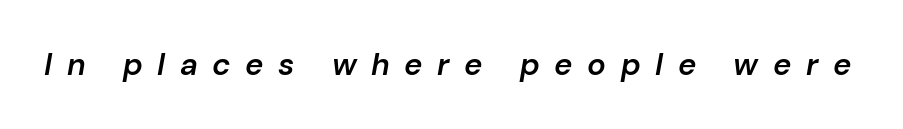
Q: Is the text bold? A: Semi-bold.
Q: Is the text italic (slanted)? A: Yes, it leans right by about 10 degrees.
Q: Is the text underlined? A: No.
Q: Is the spacing between letters normal or unusually wide? A: Unusually wide.
Q: Width (condensed, normal, or wide)? A: Normal.
Q: Stroke contrast? A: Low.
Q: x-height? A: Medium.
Q: Monospaced? A: No.
